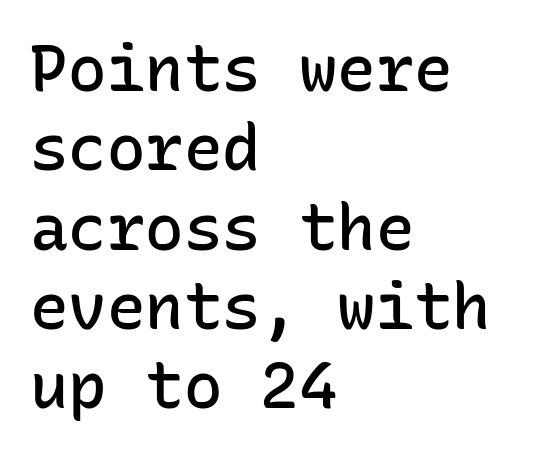
The image shows 64 px semibold sans-serif type, upright, monospaced; set left-aligned, line spacing 1.24x, normal letter spacing, not underlined; low stroke contrast and a medium x-height.
